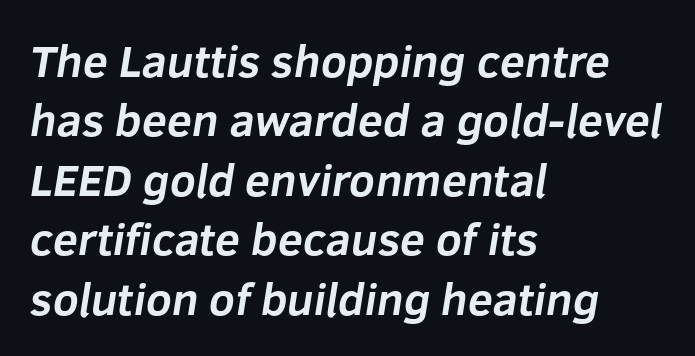
{"serif": "no", "bold": "yes", "weight": "bold", "width": "normal", "stroke_contrast": "low", "x_height": "medium", "monospaced": "no", "underline": "no", "align": "left", "line_spacing": "normal", "line_spacing_ratio": 1.32, "letter_spacing": "normal", "letter_spacing_em": 0.0, "glyph_px": 45}
